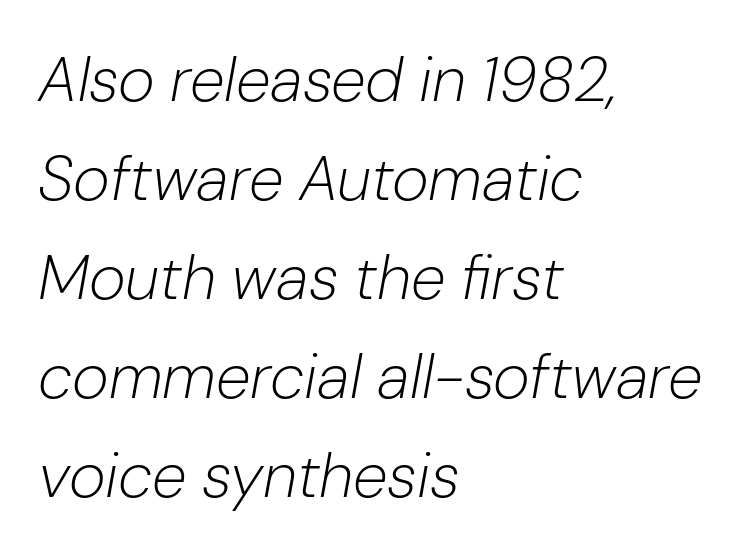
{"italic": "yes", "lean": "right", "slant_degrees": 10, "bold": "no", "weight": "light", "width": "normal", "stroke_contrast": "low", "x_height": "medium", "monospaced": "no", "underline": "no", "align": "left", "line_spacing": "normal", "line_spacing_ratio": 1.57, "letter_spacing": "normal", "letter_spacing_em": 0.0, "glyph_px": 63}
